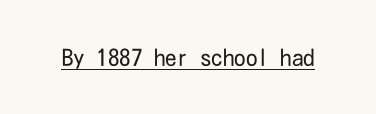
{"italic": "no", "bold": "no", "underline": "yes", "letter_spacing": "normal", "letter_spacing_em": 0.0, "glyph_px": 23}
